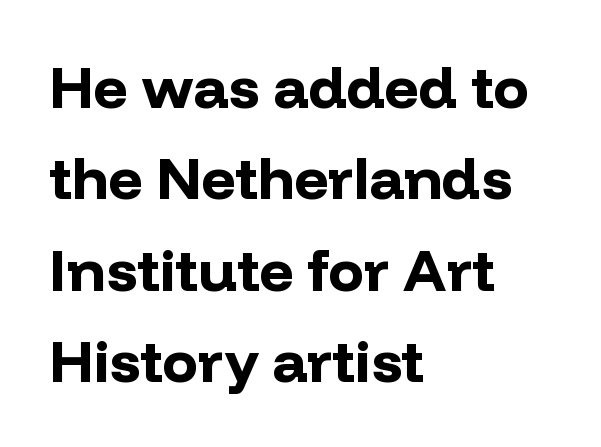
Q: Is the text bold? A: Yes.
Q: Is the text italic (slanted)? A: No, it is upright.
Q: Is the typeface a serif or a sans-serif typeface? A: Sans-serif.
Q: Is the text underlined? A: No.
Q: How is the paragraph aligned? A: Left-aligned.
Q: Is the spacing between letters normal or unusually wide? A: Normal.
Q: Is the spacing between lines tight, normal or loose? A: Normal.
Q: Width (condensed, normal, or wide)? A: Normal.
Q: Stroke contrast? A: Low.
Q: x-height? A: Medium.
Q: Monospaced? A: No.
